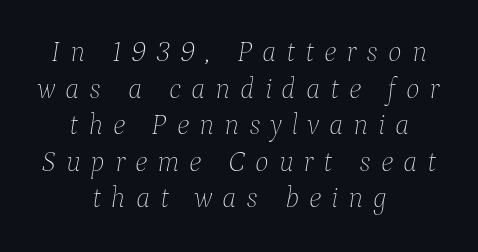
Q: Is the text bold? A: No.
Q: Is the text italic (slanted)? A: Yes, it leans right by about 9 degrees.
Q: Is the text underlined? A: No.
Q: How is the paragraph aligned? A: Centered.
Q: Is the spacing between letters normal or unusually wide? A: Unusually wide.
Q: Is the spacing between lines tight, normal or loose? A: Normal.
Q: Width (condensed, normal, or wide)? A: Normal.
Q: Stroke contrast? A: Low.
Q: x-height? A: Medium.
Q: Monospaced? A: No.
